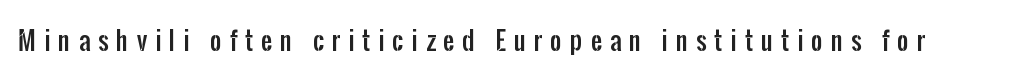
Q: Is the text italic (slanted)? A: No, it is upright.
Q: Is the text underlined? A: No.
Q: Is the spacing between letters normal or unusually wide? A: Unusually wide.
